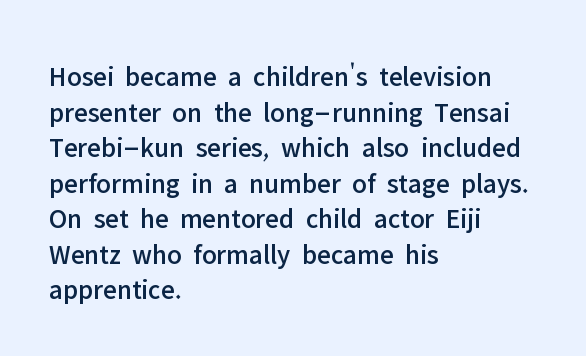
The image shows 28 px sans-serif type, upright; set left-aligned, normal line spacing (1.27x), normal letter spacing, not underlined; low stroke contrast and a medium x-height.
